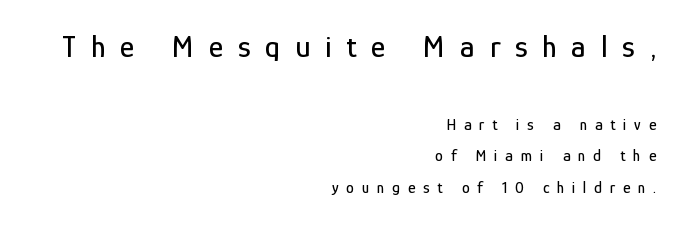
The image shows 31 px condensed sans-serif type, upright; set right-aligned, loose line spacing (1.97x), unusually wide letter spacing (+0.48 em), not underlined; the first (top) block is 1.94x larger; low stroke contrast and a medium x-height.
